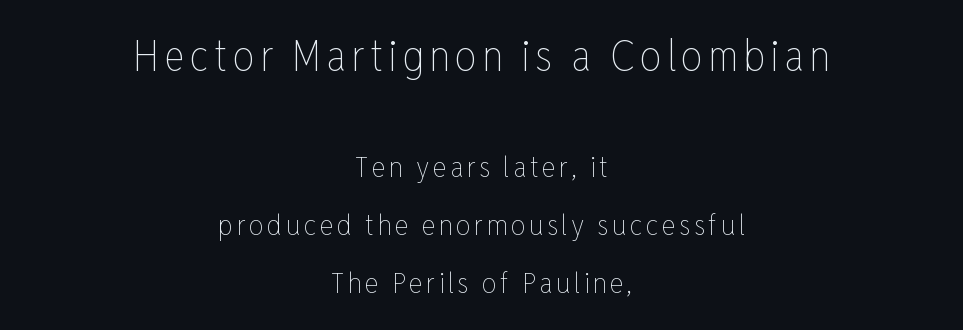
The image shows 43 px thin, condensed type, upright; set centered, loose line spacing (2.0x), not underlined; the first (top) block is 1.48x larger; low stroke contrast and a medium x-height.
